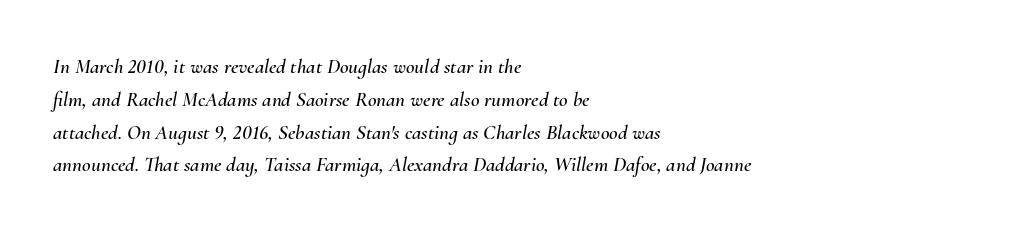
{"italic": "yes", "lean": "right", "slant_degrees": 10, "underline": "no", "align": "left", "line_spacing": "normal", "line_spacing_ratio": 1.56, "letter_spacing": "normal", "letter_spacing_em": 0.0, "glyph_px": 21}
